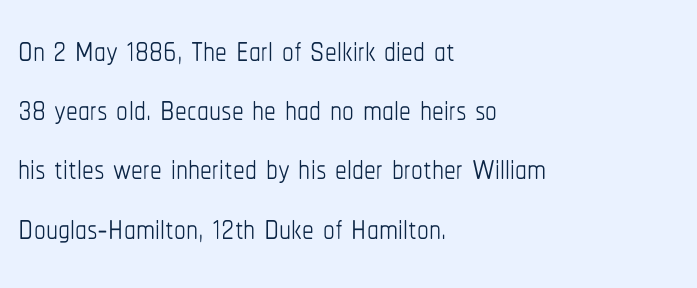
The image shows 47 px thin, condensed type, upright; set left-aligned, normal line spacing (1.26x), normal letter spacing, not underlined; low stroke contrast and a medium x-height.
